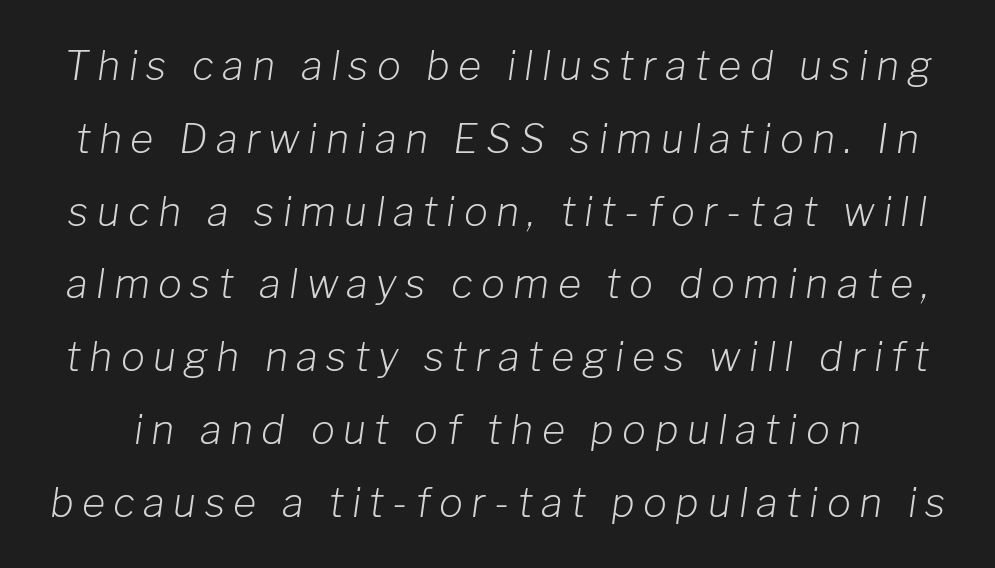
The image shows 40 px light type, italic (leaning right); set line spacing 1.82x, unusually wide letter spacing (+0.21 em), not underlined; low stroke contrast and a medium x-height.
